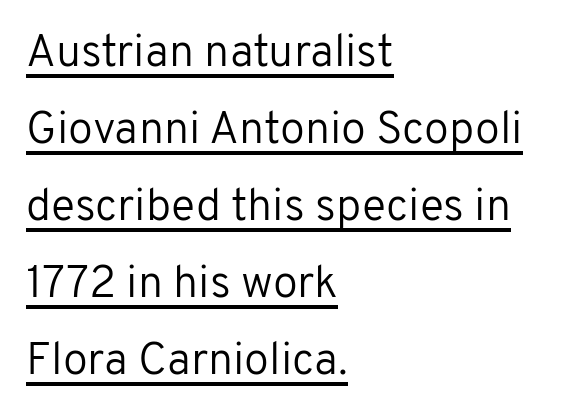
Q: Is the text bold? A: No.
Q: Is the text italic (slanted)? A: No, it is upright.
Q: Is the typeface a serif or a sans-serif typeface? A: Sans-serif.
Q: Is the text underlined? A: Yes.
Q: How is the paragraph aligned? A: Left-aligned.
Q: Is the spacing between letters normal or unusually wide? A: Normal.
Q: Width (condensed, normal, or wide)? A: Normal.
Q: Stroke contrast? A: Low.
Q: x-height? A: Medium.
Q: Monospaced? A: No.
